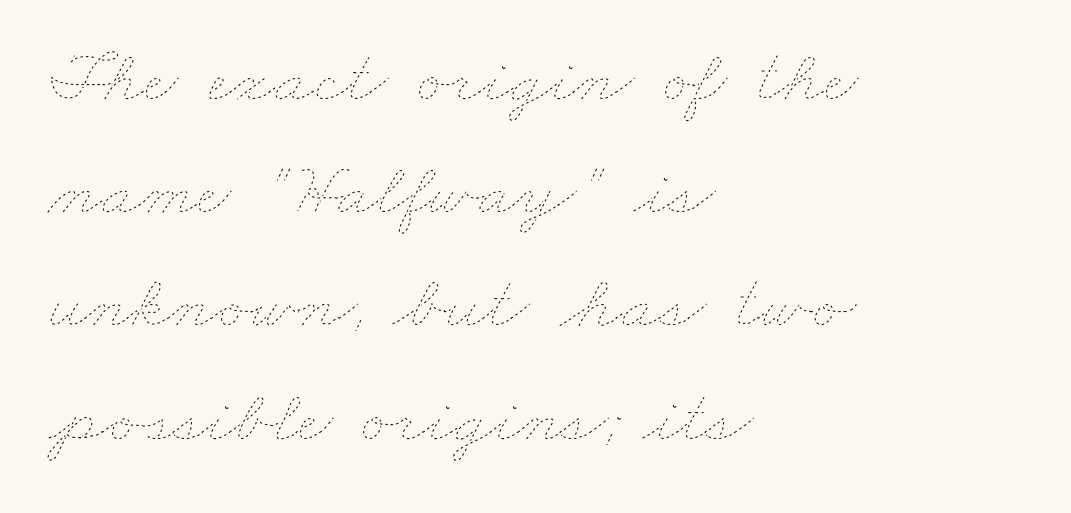
{"bold": "no", "weight": "thin", "width": "wide", "stroke_contrast": "low", "x_height": "small", "monospaced": "no", "underline": "no", "align": "left", "line_spacing": "normal", "line_spacing_ratio": 1.49, "letter_spacing": "normal", "letter_spacing_em": 0.0, "glyph_px": 76}
